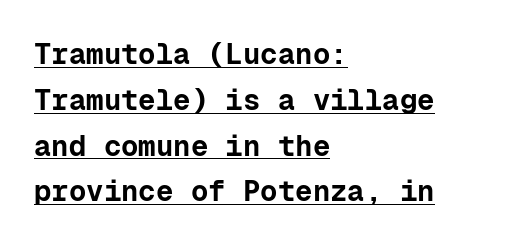
{"serif": "no", "italic": "no", "bold": "yes", "weight": "bold", "width": "normal", "stroke_contrast": "low", "x_height": "medium", "monospaced": "yes", "underline": "yes", "align": "left", "line_spacing": "normal", "line_spacing_ratio": 1.58, "letter_spacing": "normal", "letter_spacing_em": 0.0, "glyph_px": 29}
